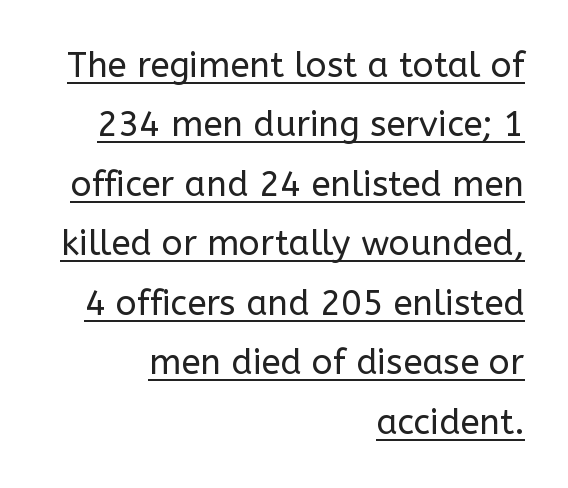
{"serif": "no", "italic": "no", "bold": "no", "weight": "regular", "width": "normal", "stroke_contrast": "low", "x_height": "medium", "monospaced": "no", "underline": "yes", "align": "right", "line_spacing": "normal", "line_spacing_ratio": 1.7, "letter_spacing": "normal", "letter_spacing_em": 0.0, "glyph_px": 35}
